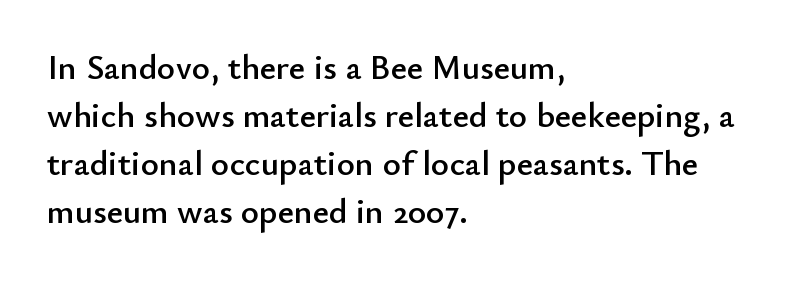
The lines are quadded left. No italicization has been applied; the sample stays upright. Type style note: lacks serifs. One glance says typical: line gaps are just what's usual. The space beneath each line is pristine and unruled. Between one letter and the next there's only the usual sliver of space.
